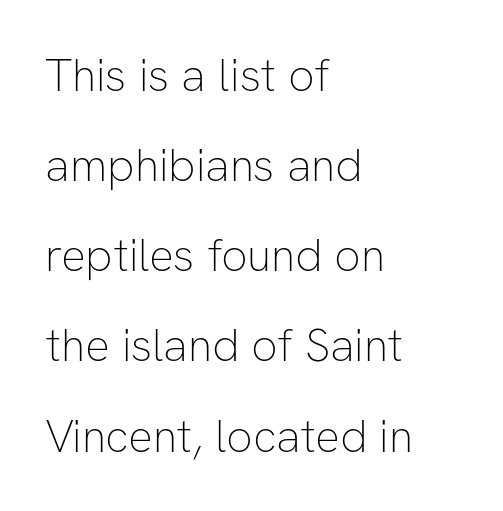
{"serif": "no", "italic": "no", "bold": "no", "weight": "thin", "width": "normal", "stroke_contrast": "low", "x_height": "medium", "monospaced": "no", "underline": "no", "align": "left", "line_spacing": "loose", "line_spacing_ratio": 1.96, "letter_spacing": "normal", "letter_spacing_em": 0.0, "glyph_px": 46}
